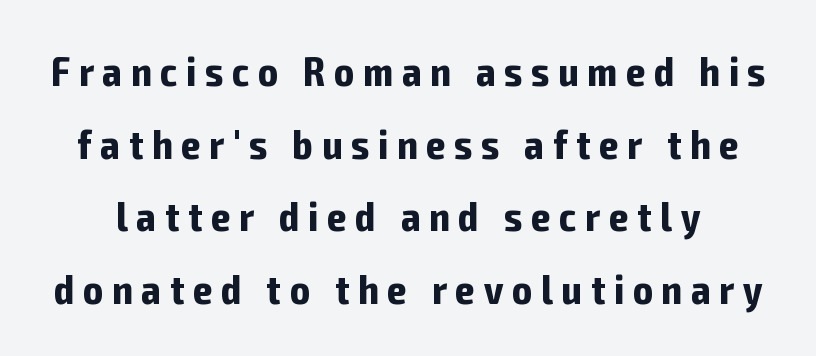
Glance below the letters and you will spot only blank space. Loose tracking; the words dissolve into strings of separated letters. Letterform terminals end flat and unadorned throughout the passage. These lines are rendered in a variable-pitch font. When letters stand straight like this, we call the style roman or upright. These words are printed bold, with thick strokes throughout.
